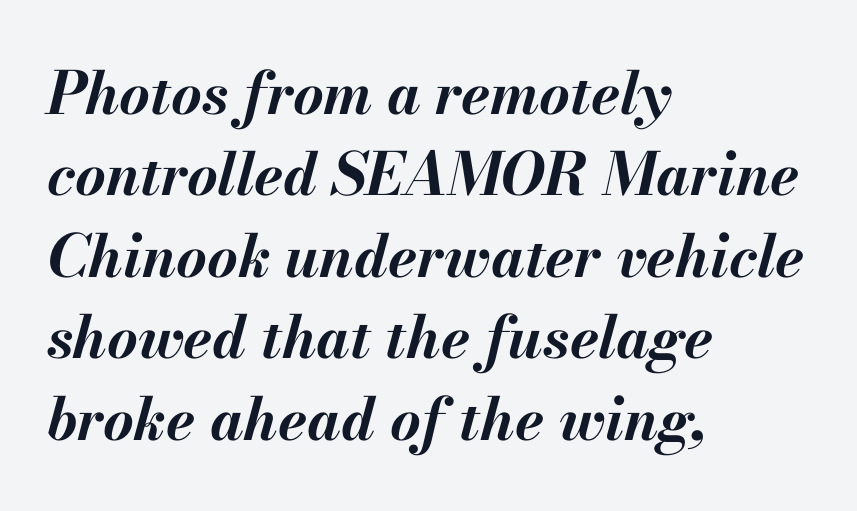
The image shows 59 px bold type, italic (leaning right); set left-aligned, normal line spacing (1.38x), normal letter spacing, not underlined; medium stroke contrast and a small x-height.
